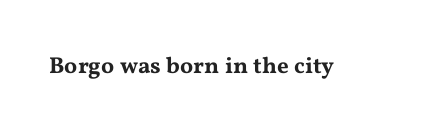
Each word holds together tightly as a unit, with standard inter-letter gaps. Posture: upright roman. The specimen omits any rule beneath the text block's lines.
